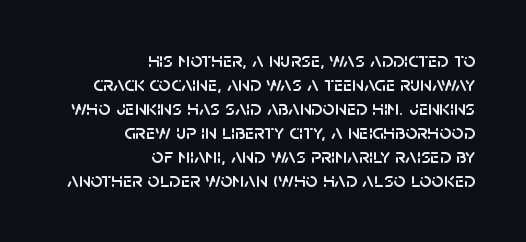
The image shows 21 px text type, upright; set right-aligned, tight line spacing (1.14x), normal letter spacing, not underlined.
